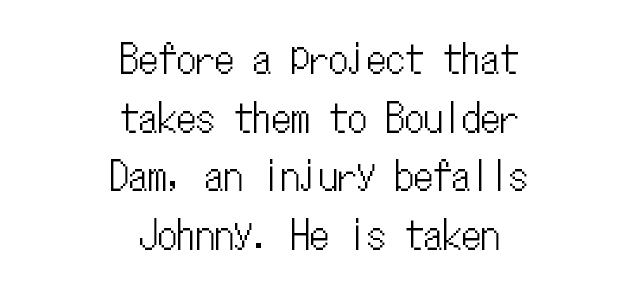
Q: Is the text italic (slanted)? A: No, it is upright.
Q: Is the text underlined? A: No.
Q: How is the paragraph aligned? A: Centered.
Q: Is the spacing between letters normal or unusually wide? A: Normal.
Q: Is the spacing between lines tight, normal or loose? A: Normal.
Q: Width (condensed, normal, or wide)? A: Condensed.
Q: Stroke contrast? A: Low.
Q: x-height? A: Medium.
Q: Monospaced? A: Yes.
